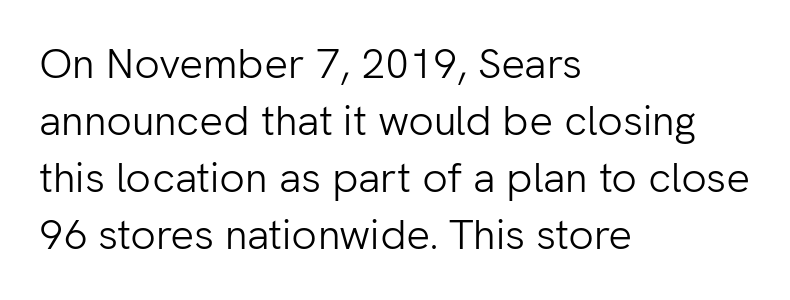
{"serif": "no", "italic": "no", "bold": "no", "weight": "light", "width": "normal", "stroke_contrast": "low", "x_height": "medium", "monospaced": "no", "underline": "no", "align": "left", "line_spacing": "normal", "line_spacing_ratio": 1.36, "letter_spacing": "normal", "letter_spacing_em": 0.0, "glyph_px": 42}
